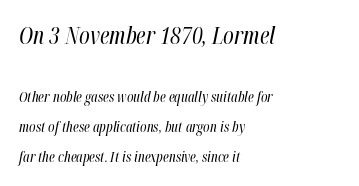
Q: Is the text bold? A: No.
Q: Is the text italic (slanted)? A: Yes, it leans right by about 12 degrees.
Q: Is the text underlined? A: No.
Q: How is the paragraph aligned? A: Left-aligned.
Q: Is the spacing between letters normal or unusually wide? A: Normal.
Q: Is the spacing between lines tight, normal or loose? A: Loose.
Q: Which block of text is set in a larger size, the first (top) or the second (bottom)? A: The first (top) one.
